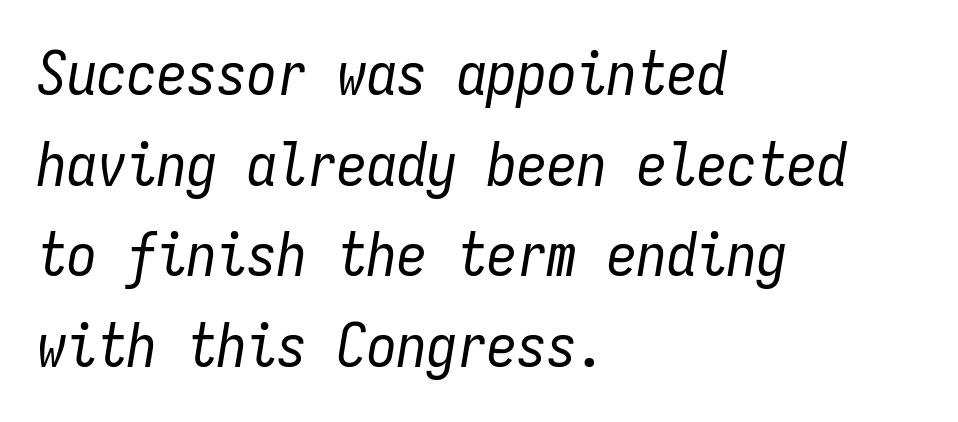
Compared with typical paragraphs, the rows here are spaced about the same. Honestly, the letter spacing is just normal — you wouldn't notice it. Compared with a centered layout, this one pins lines to the left instead. Fixed-width glyphs throughout — classic coding-font behaviour.
